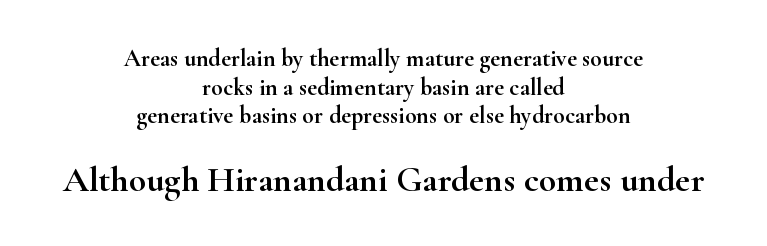
In terms of letterform style, serifs are clearly present. Rule under the text: the space is simply empty. Scale increases going downward across the two blocks. Italic: no, the glyphs are upright roman. Each line is balanced around a shared central axis.
